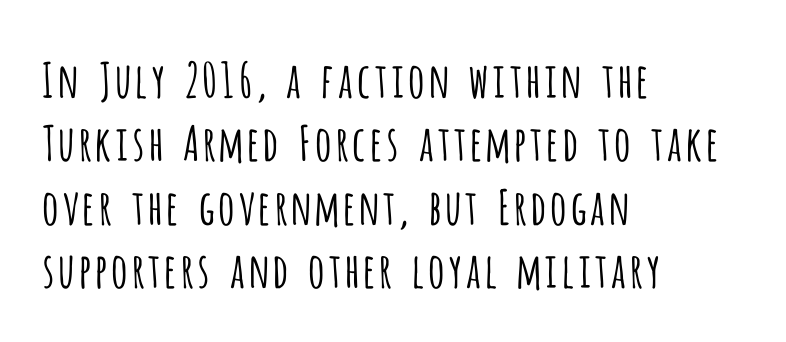
Q: Is the text bold? A: No.
Q: Is the text italic (slanted)? A: No, it is upright.
Q: Is the typeface a serif or a sans-serif typeface? A: Sans-serif.
Q: Is the text underlined? A: No.
Q: How is the paragraph aligned? A: Left-aligned.
Q: Is the spacing between letters normal or unusually wide? A: Normal.
Q: Is the spacing between lines tight, normal or loose? A: Normal.
Q: Width (condensed, normal, or wide)? A: Condensed.
Q: Stroke contrast? A: Low.
Q: x-height? A: Large.
Q: Monospaced? A: No.
